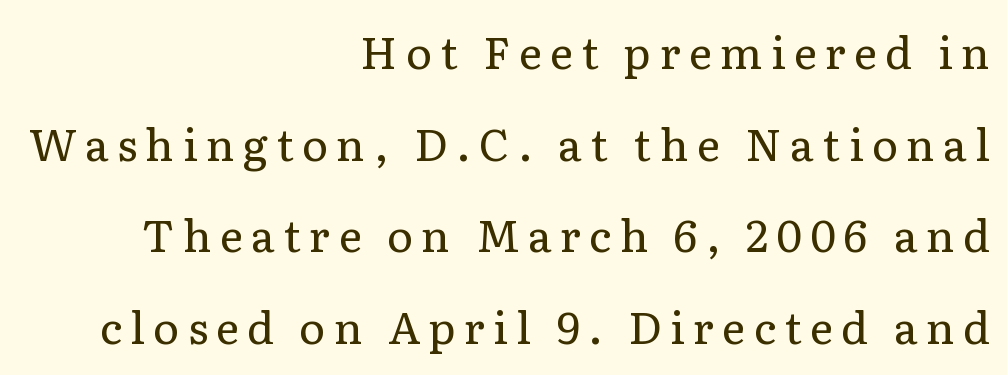
The image shows 44 px regular-weight serif type, upright; set right-aligned, loose line spacing (2.08x), not underlined; low stroke contrast and a medium x-height.
